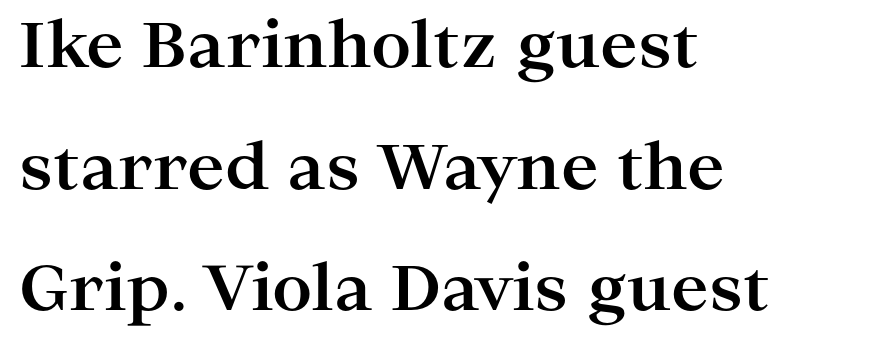
The space between consecutive lines is lavish. Check under the words: just untouched page. The setting favours the left margin, as ordinary paragraphs usually do. Posture: upright roman. Proportional: the letters do not fall into vertical columns. The gaps between neighbouring characters are ordinary and unremarkable.
